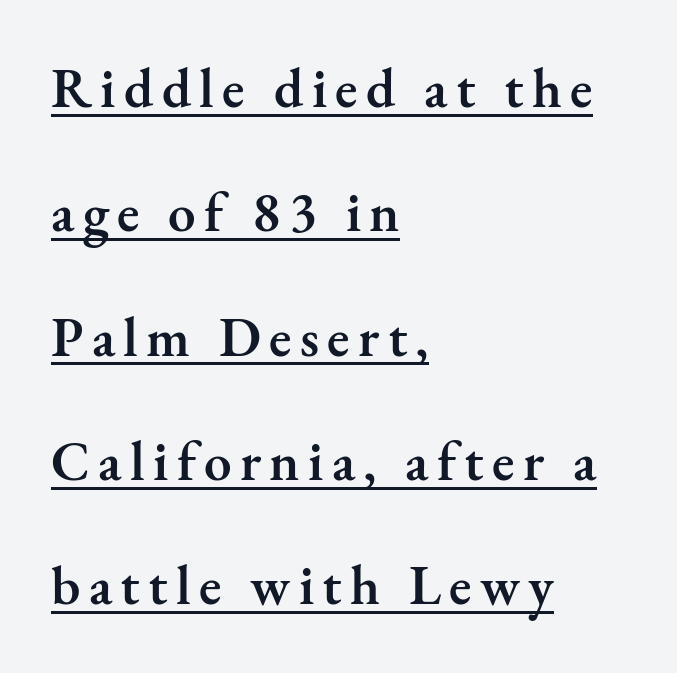
The image shows 55 px semibold serif type, upright; set left-aligned, loose line spacing (2.26x), underlined; medium stroke contrast and a small x-height.
